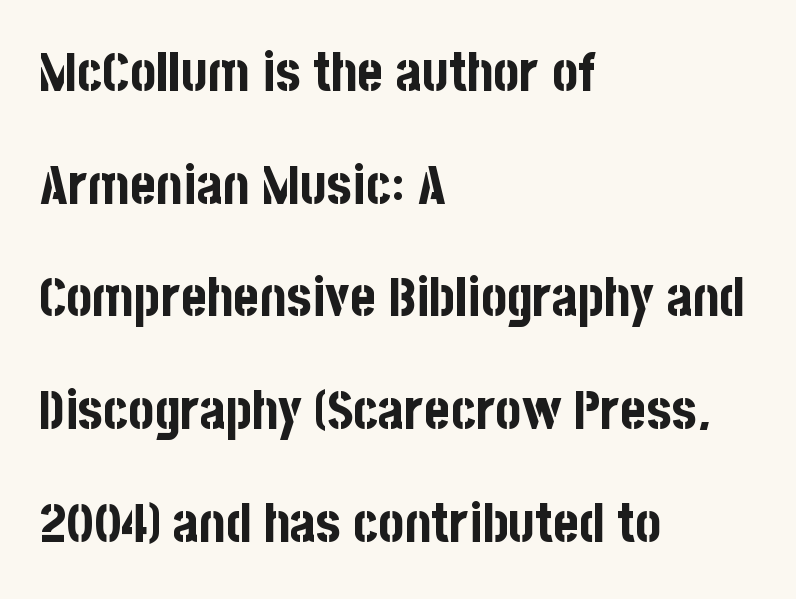
The image shows 55 px bold, condensed sans-serif type, upright; set left-aligned, loose line spacing (2.05x), normal letter spacing, not underlined; low stroke contrast and a large x-height.
